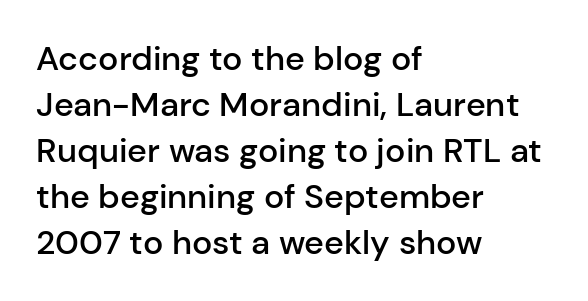
Q: Is the text bold? A: Semi-bold.
Q: Is the text italic (slanted)? A: No, it is upright.
Q: Is the typeface a serif or a sans-serif typeface? A: Sans-serif.
Q: Is the text underlined? A: No.
Q: How is the paragraph aligned? A: Left-aligned.
Q: Is the spacing between letters normal or unusually wide? A: Normal.
Q: Is the spacing between lines tight, normal or loose? A: Normal.
Q: Width (condensed, normal, or wide)? A: Normal.
Q: Stroke contrast? A: Low.
Q: x-height? A: Medium.
Q: Monospaced? A: No.
